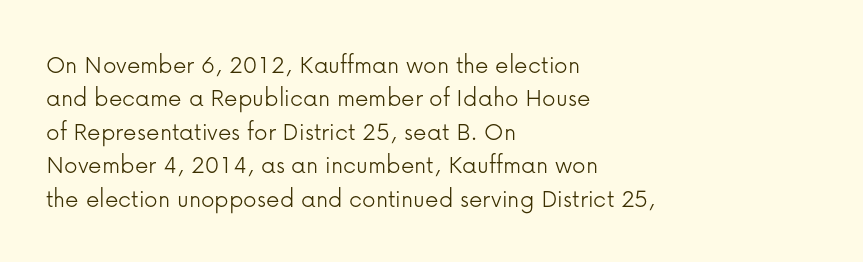
No letter is thick-stroked: the sample isn't bold. This rendering leaves character spacing at its baseline value. A bare baseline throughout the passage. Line beginnings align vertically; line endings do not. This sample uses an upright cut, with every glyph sitting square on the baseline.
